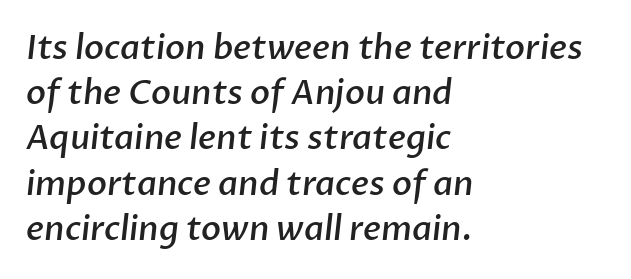
A bit beefed up — I'd call it semibold rather than bold. The designer went with a sans here, leaving each stem footless. Varying glyph widths throughout — classic text-font behaviour. Caption: multi-line text, flush left, ragged right. Leading matches the norm, producing a regular column. Nobody touched the tracking dial on this one.
